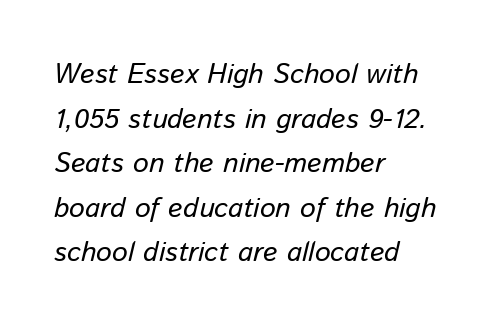
The passage shown leans; its letterforms are oblique. Character widths vary here, with narrow letters taking less room than wide ones. A light-to-regular cut is what we see here. Anything drawn beneath the words? Only blank space. In terms of letterspacing, this is plain default setting.
